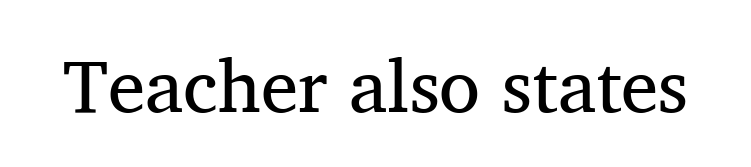
{"serif": "yes", "italic": "no", "bold": "no", "weight": "regular", "width": "normal", "stroke_contrast": "medium", "x_height": "medium", "monospaced": "no", "underline": "no", "letter_spacing": "normal", "letter_spacing_em": 0.0, "glyph_px": 75}
